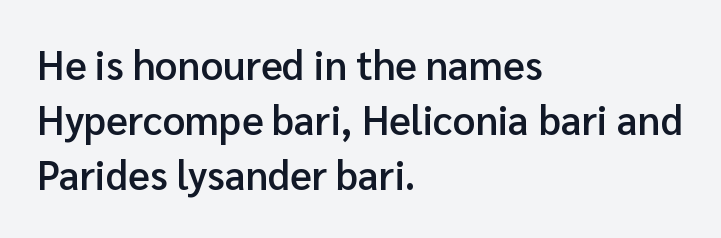
{"serif": "no", "italic": "no", "bold": "semi", "weight": "semibold", "width": "normal", "stroke_contrast": "low", "x_height": "medium", "monospaced": "no", "underline": "no", "align": "left", "line_spacing": "normal", "line_spacing_ratio": 1.38, "letter_spacing": "normal", "letter_spacing_em": 0.0, "glyph_px": 40}
